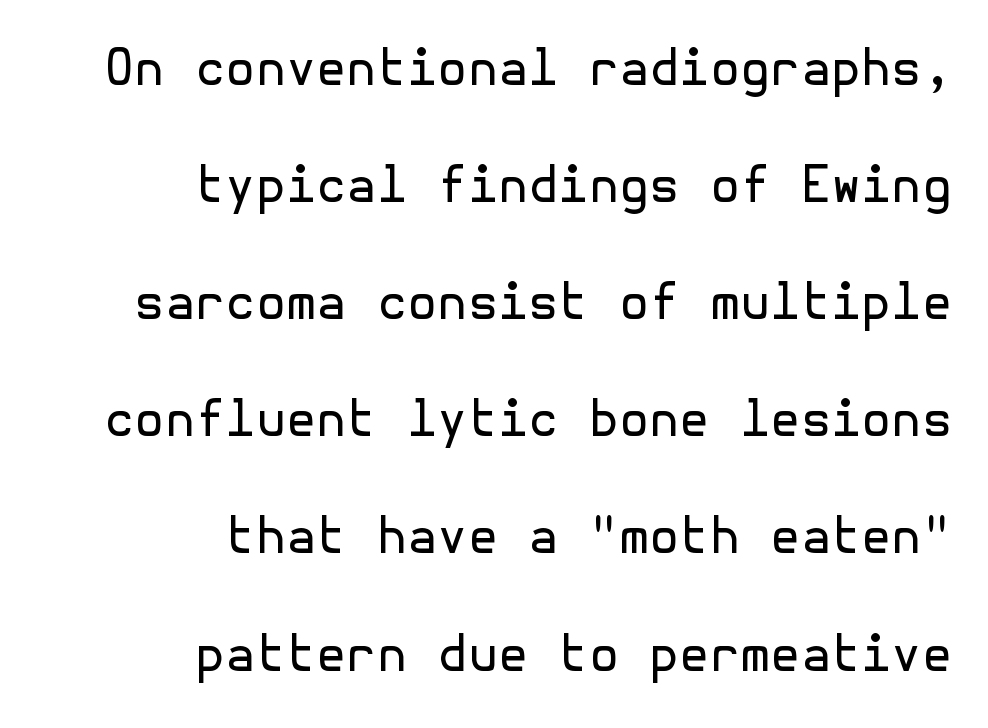
The image shows 49 px regular-weight sans-serif type, upright; set right-aligned, loose line spacing (2.39x), normal letter spacing, not underlined; a medium x-height.
